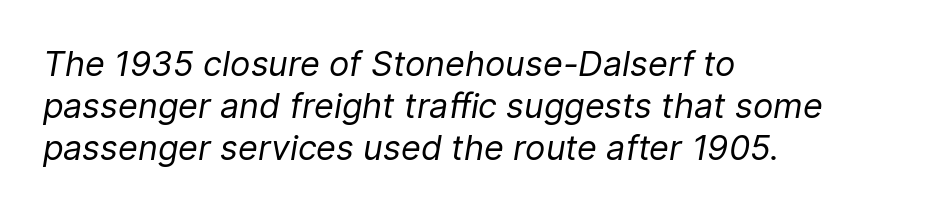
The image shows 34 px regular-weight type, italic (leaning right); set left-aligned, line spacing 1.23x, normal letter spacing, not underlined; low stroke contrast and a medium x-height.
